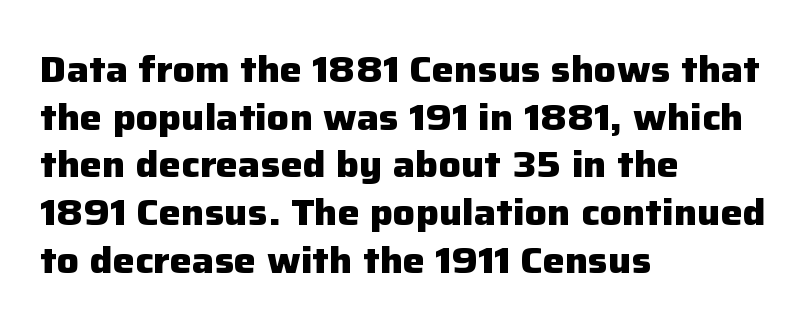
{"serif": "no", "italic": "no", "bold": "yes", "weight": "heavy", "width": "normal", "stroke_contrast": "low", "x_height": "medium", "monospaced": "no", "underline": "no", "align": "left", "line_spacing": "normal", "line_spacing_ratio": 1.29, "letter_spacing": "normal", "letter_spacing_em": 0.0, "glyph_px": 37}
